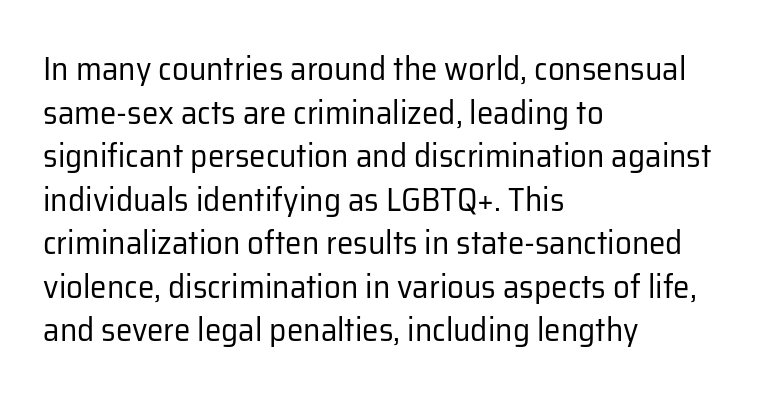
You could not count columns in this text — the font is proportionally spaced. These lines are set flush left with a ragged right edge. Ascenders rise straight up at ninety degrees. The passage shown stacks its lines at a standard gap. Bare-footed words on every line. Words appear dense and cohesive because spacing is normal.
